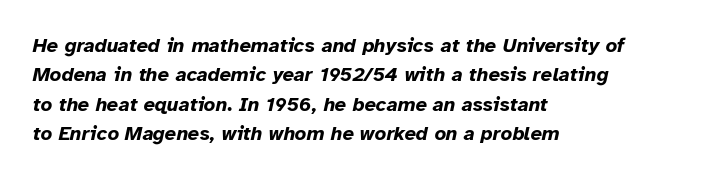
Q: Is the text bold? A: Yes.
Q: Is the text italic (slanted)? A: Yes, it leans right by about 12 degrees.
Q: Is the text underlined? A: No.
Q: How is the paragraph aligned? A: Left-aligned.
Q: Is the spacing between letters normal or unusually wide? A: Normal.
Q: Is the spacing between lines tight, normal or loose? A: Normal.
